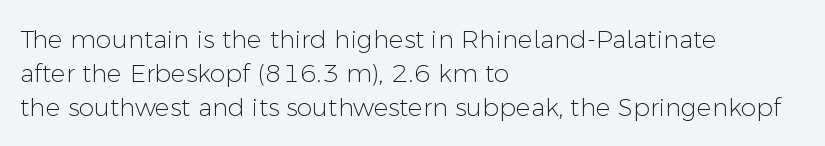
{"italic": "no", "bold": "no", "underline": "no", "align": "left", "line_spacing": "normal", "line_spacing_ratio": 1.36, "letter_spacing": "normal", "letter_spacing_em": 0.0, "glyph_px": 25}
